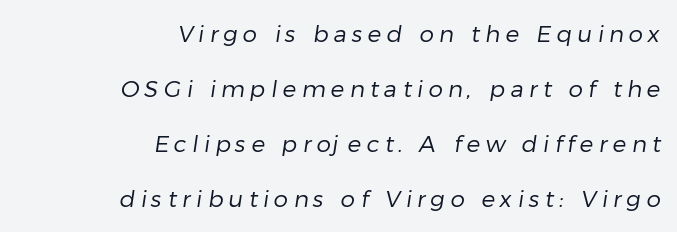
Compared with a flush-left layout, this one pins lines to the opposite, right side. The font is comparable to plain body text, perhaps lighter. If you measured baseline to baseline, you'd find a long distance. Has an underline been added? It has not. Each word looks stretched out because of the extra space between its letters.
